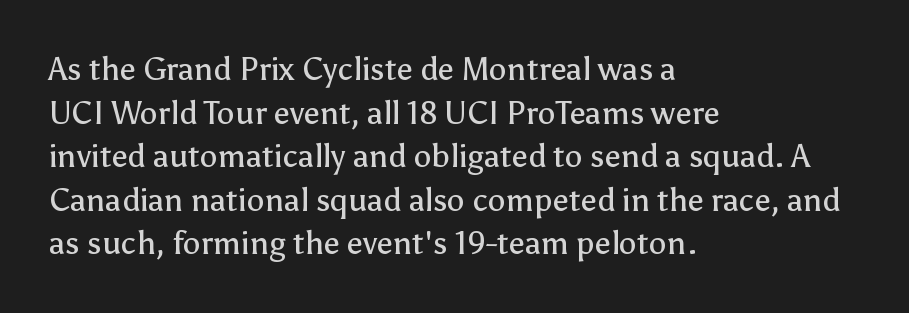
{"serif": "no", "italic": "no", "bold": "no", "weight": "regular", "width": "normal", "stroke_contrast": "low", "x_height": "medium", "monospaced": "no", "underline": "no", "align": "left", "line_spacing": "normal", "line_spacing_ratio": 1.36, "letter_spacing": "normal", "letter_spacing_em": 0.0, "glyph_px": 32}
